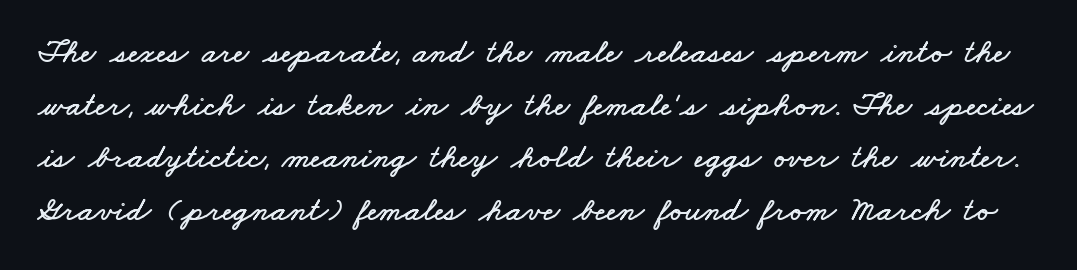
{"width": "wide", "stroke_contrast": "low", "x_height": "small", "monospaced": "no", "underline": "no", "line_spacing": "normal", "line_spacing_ratio": 1.55, "letter_spacing": "normal", "letter_spacing_em": 0.0, "glyph_px": 34}
